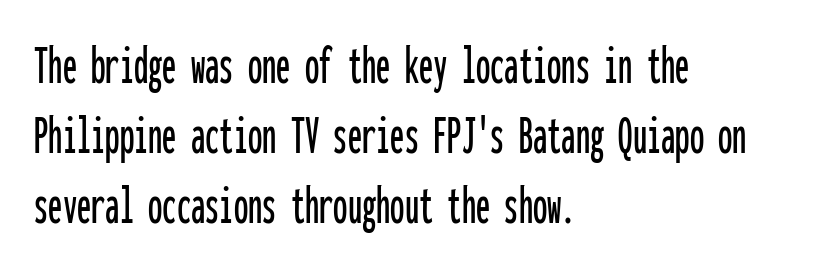
Q: Is the text italic (slanted)? A: No, it is upright.
Q: Is the typeface a serif or a sans-serif typeface? A: Sans-serif.
Q: Is the text underlined? A: No.
Q: How is the paragraph aligned? A: Left-aligned.
Q: Is the spacing between letters normal or unusually wide? A: Normal.
Q: Width (condensed, normal, or wide)? A: Condensed.
Q: Stroke contrast? A: Low.
Q: x-height? A: Medium.
Q: Monospaced? A: Yes.
